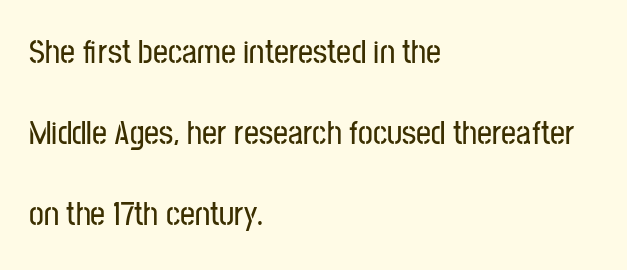
If you drew a ruler down the left edge, every line would touch it. The text was rendered using a sans face with plain stroke endings. The type sits square on the baseline with zero lean. Words appear dense and cohesive because spacing is normal. What's the leading like? Stretched, with rows far apart.
